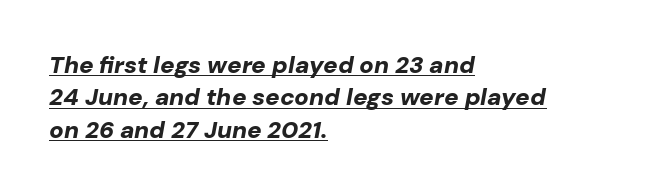
Underline: present. The glyphs have the mass of a bold cut. There's an unmistakable incline to the writing here. Compared with typical paragraphs, the rows here are spaced about the same.
